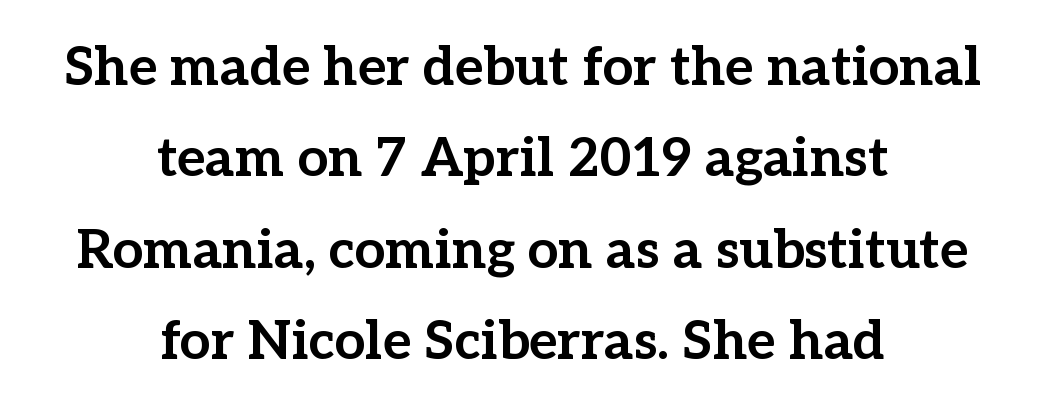
{"serif": "yes", "italic": "no", "bold": "yes", "weight": "bold", "width": "normal", "stroke_contrast": "low", "x_height": "medium", "monospaced": "no", "underline": "no", "align": "center", "line_spacing": "normal", "line_spacing_ratio": 1.69, "letter_spacing": "normal", "letter_spacing_em": 0.0, "glyph_px": 54}
